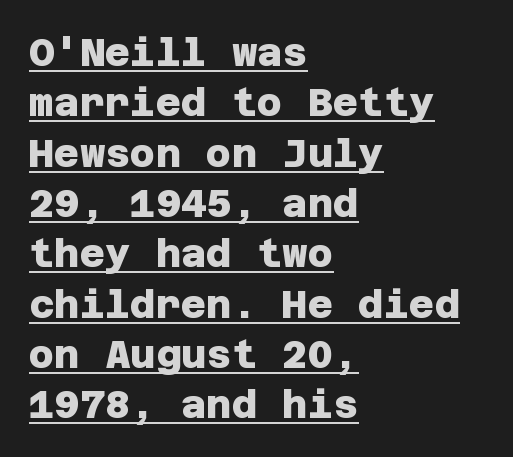
{"serif": "no", "bold": "yes", "weight": "heavy", "width": "normal", "stroke_contrast": "low", "x_height": "large", "underline": "yes", "align": "left", "line_spacing": "normal", "line_spacing_ratio": 1.29, "letter_spacing": "normal", "letter_spacing_em": 0.0, "glyph_px": 39}
